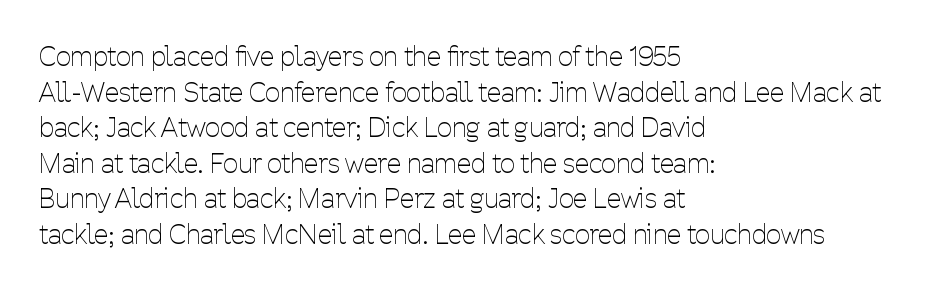
Q: Is the text bold? A: No.
Q: Is the text italic (slanted)? A: No, it is upright.
Q: Is the text underlined? A: No.
Q: How is the paragraph aligned? A: Left-aligned.
Q: Is the spacing between letters normal or unusually wide? A: Normal.
Q: Is the spacing between lines tight, normal or loose? A: Normal.
